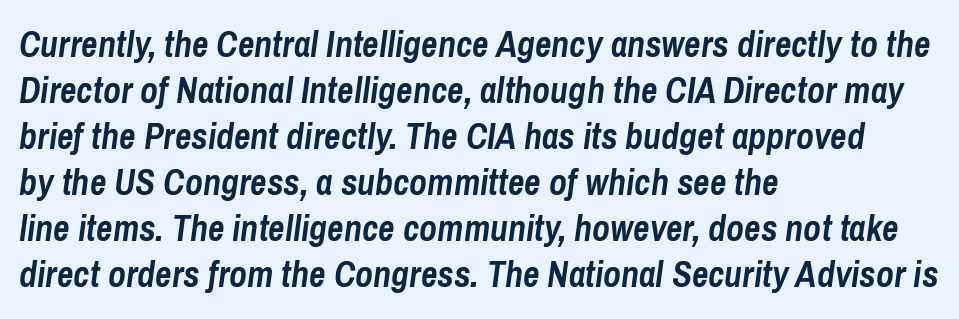
Q: Is the text bold? A: Yes.
Q: Is the text italic (slanted)? A: Yes, it leans right by about 8 degrees.
Q: Is the text underlined? A: No.
Q: How is the paragraph aligned? A: Left-aligned.
Q: Is the spacing between letters normal or unusually wide? A: Normal.
Q: Is the spacing between lines tight, normal or loose? A: Normal.
Q: Width (condensed, normal, or wide)? A: Condensed.
Q: Stroke contrast? A: Low.
Q: x-height? A: Medium.
Q: Monospaced? A: No.
